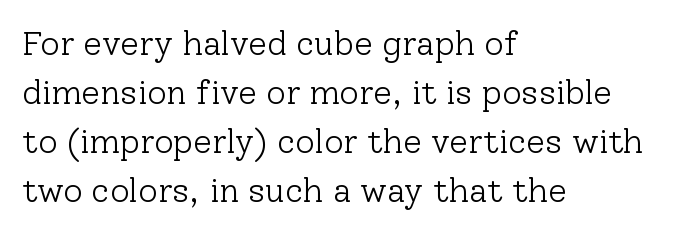
The image shows 34 px light serif type, upright; set left-aligned, normal line spacing (1.44x), normal letter spacing, not underlined; low stroke contrast and a medium x-height.
